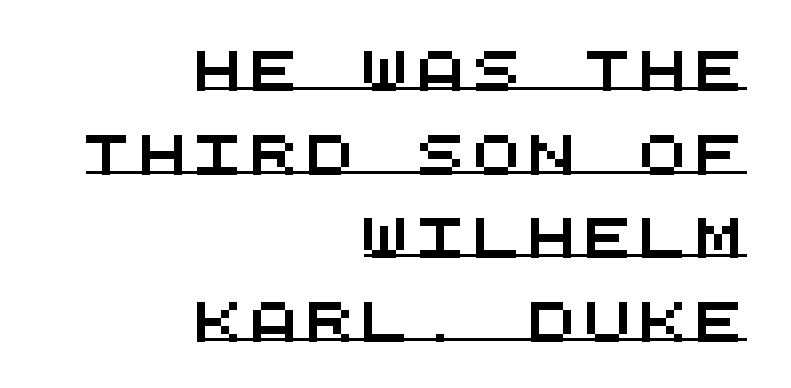
The image shows 40 px wide sans-serif type, monospaced; set right-aligned, loose line spacing (2.09x), underlined; medium stroke contrast and a large x-height.
